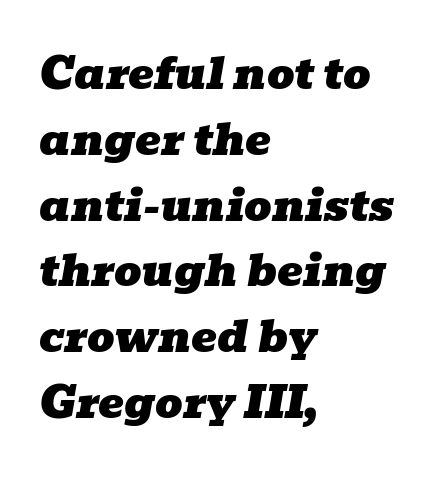
Q: Is the text italic (slanted)? A: Yes, it leans right by about 10 degrees.
Q: Is the typeface a serif or a sans-serif typeface? A: Serif.
Q: Is the text underlined? A: No.
Q: How is the paragraph aligned? A: Left-aligned.
Q: Is the spacing between letters normal or unusually wide? A: Normal.
Q: Is the spacing between lines tight, normal or loose? A: Normal.
Q: Width (condensed, normal, or wide)? A: Wide.
Q: Stroke contrast? A: Low.
Q: x-height? A: Medium.
Q: Monospaced? A: No.
